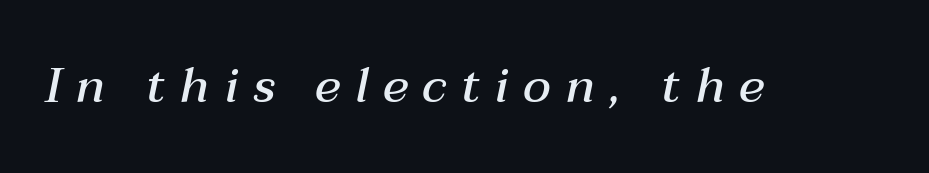
{"italic": "yes", "lean": "right", "slant_degrees": 12, "bold": "semi", "weight": "semibold", "width": "normal", "stroke_contrast": "medium", "x_height": "medium", "monospaced": "no", "underline": "no", "letter_spacing": "wide", "letter_spacing_em": 0.3, "glyph_px": 48}
